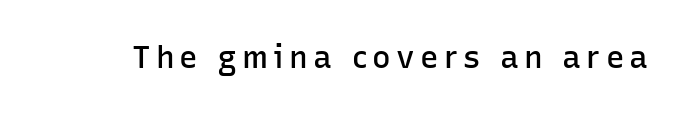
Font category for this specimen: sans-serif. As a designer I'd log this as weight 600, semibold. The strip under each line holds only bare page. These lines were composed using upright roman letters. Think of a printed novel: that variable character pitch is what you see here.
